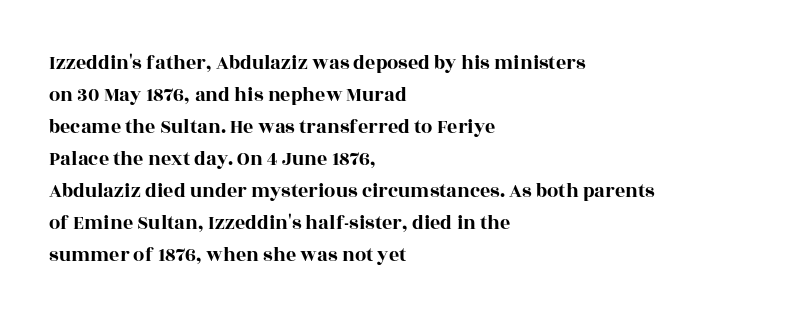
{"italic": "no", "underline": "no", "align": "left", "line_spacing": "normal", "line_spacing_ratio": 1.6, "letter_spacing": "normal", "letter_spacing_em": 0.0, "glyph_px": 20}
